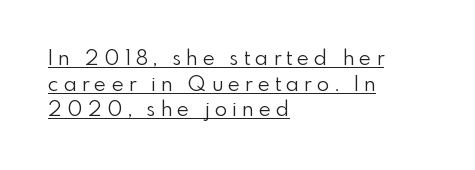
Q: Is the text bold? A: No.
Q: Is the text italic (slanted)? A: No, it is upright.
Q: Is the text underlined? A: Yes.
Q: How is the paragraph aligned? A: Left-aligned.
Q: Is the spacing between letters normal or unusually wide? A: Unusually wide.
